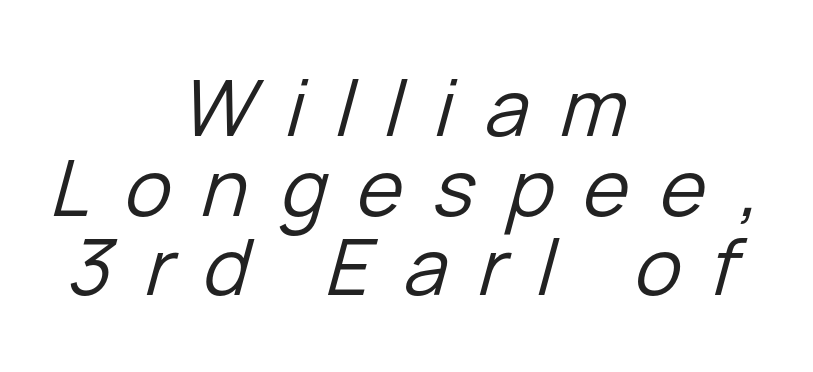
The image shows 78 px regular-weight type, italic (leaning right); set centered, tight line spacing (1.02x), unusually wide letter spacing (+0.4 em), not underlined; low stroke contrast and a medium x-height.
